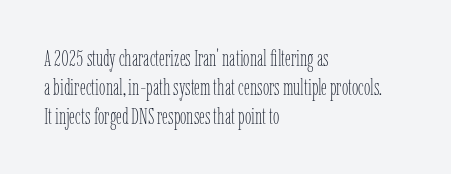
A typesetter would call this zero additional tracking. If you drew a line through each stem, it would be perfectly vertical. This block has exactly the height ordinary leading produces. Teacher's note: observe the even left margin — that is flush-left alignment. The area under the type is left untouched. This is not heavy type; no bold has been used.
